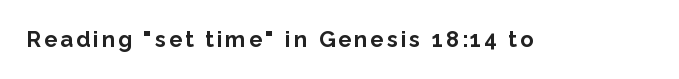
The image shows 22 px bold type, upright; set not underlined.
